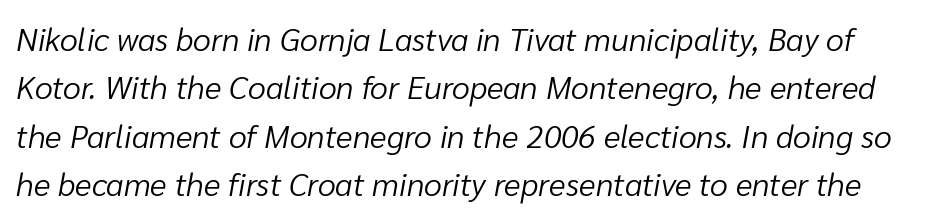
Q: Is the text bold? A: No.
Q: Is the text italic (slanted)? A: Yes, it leans right by about 10 degrees.
Q: Is the text underlined? A: No.
Q: Is the spacing between letters normal or unusually wide? A: Normal.
Q: Is the spacing between lines tight, normal or loose? A: Normal.
Q: Width (condensed, normal, or wide)? A: Normal.
Q: Stroke contrast? A: Low.
Q: x-height? A: Medium.
Q: Monospaced? A: No.
